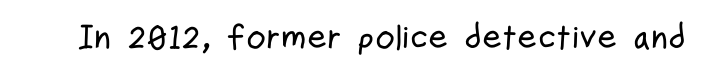
The image shows 34 px condensed sans-serif type, upright; set normal letter spacing, not underlined; low stroke contrast and a medium x-height.
